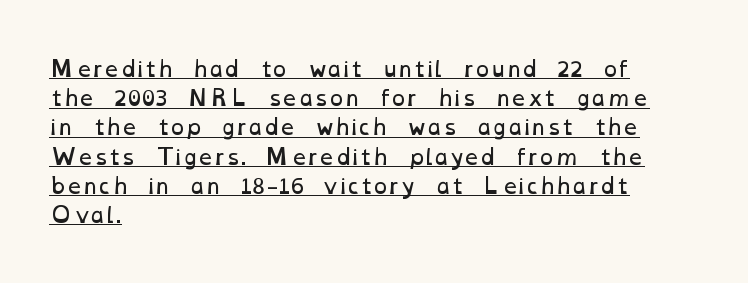
Every row of glyphs begins at an identical x-position on the left. No chunkiness to these letters — they're not bold. Vertical spacing — default. Letter spacing: default.
